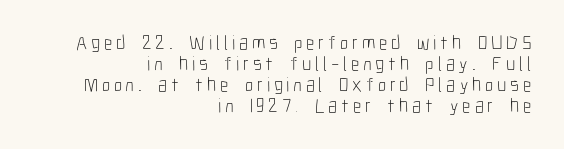
Q: Is the text bold? A: No.
Q: Is the text italic (slanted)? A: No, it is upright.
Q: Is the text underlined? A: No.
Q: How is the paragraph aligned? A: Right-aligned.
Q: Is the spacing between lines tight, normal or loose? A: Tight.
